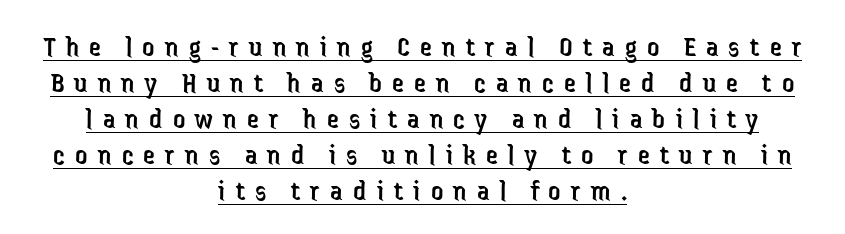
{"serif": "no", "italic": "no", "bold": "no", "weight": "regular", "width": "condensed", "stroke_contrast": "low", "x_height": "medium", "monospaced": "no", "underline": "yes", "align": "center", "line_spacing_ratio": 1.2, "letter_spacing": "wide", "letter_spacing_em": 0.34, "glyph_px": 30}
